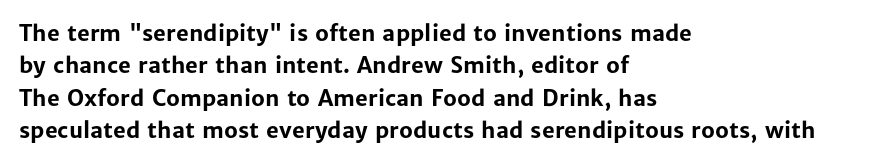
Q: Is the text bold? A: Yes.
Q: Is the text italic (slanted)? A: No, it is upright.
Q: Is the text underlined? A: No.
Q: How is the paragraph aligned? A: Left-aligned.
Q: Is the spacing between letters normal or unusually wide? A: Normal.
Q: Is the spacing between lines tight, normal or loose? A: Normal.
